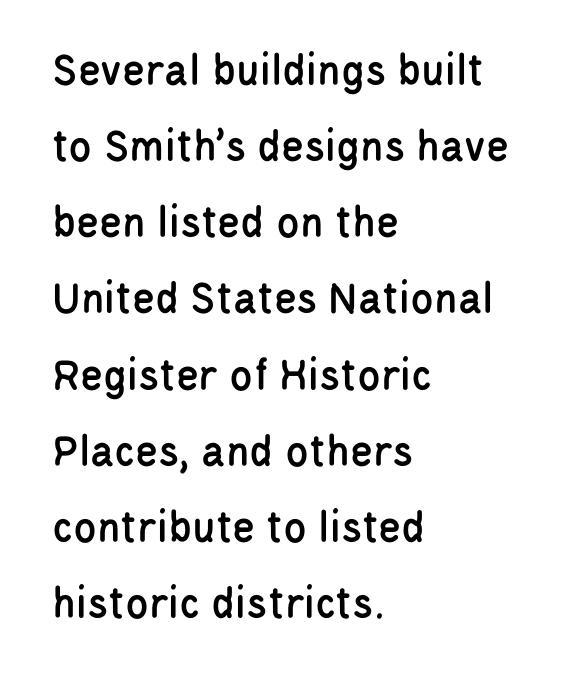
The image shows 47 px condensed sans-serif type, upright; set left-aligned, normal line spacing (1.62x), normal letter spacing, not underlined; low stroke contrast and a large x-height.
